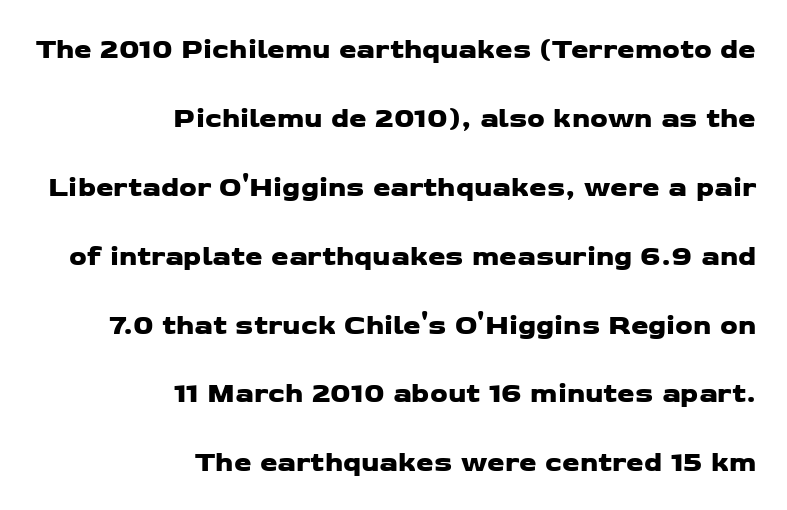
Q: Is the typeface a serif or a sans-serif typeface? A: Sans-serif.
Q: Is the text underlined? A: No.
Q: How is the paragraph aligned? A: Right-aligned.
Q: Is the spacing between letters normal or unusually wide? A: Normal.
Q: Is the spacing between lines tight, normal or loose? A: Loose.
Q: Width (condensed, normal, or wide)? A: Wide.
Q: Stroke contrast? A: Low.
Q: x-height? A: Medium.
Q: Monospaced? A: No.
